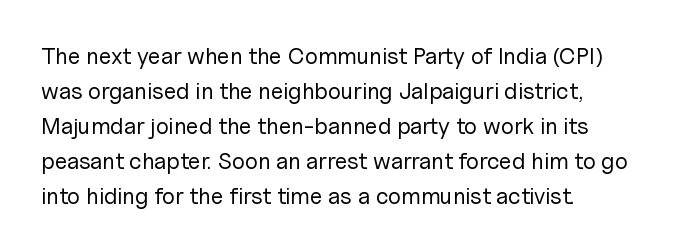
{"italic": "no", "bold": "no", "underline": "no", "align": "left", "line_spacing": "normal", "line_spacing_ratio": 1.52, "letter_spacing": "normal", "letter_spacing_em": 0.0, "glyph_px": 23}
